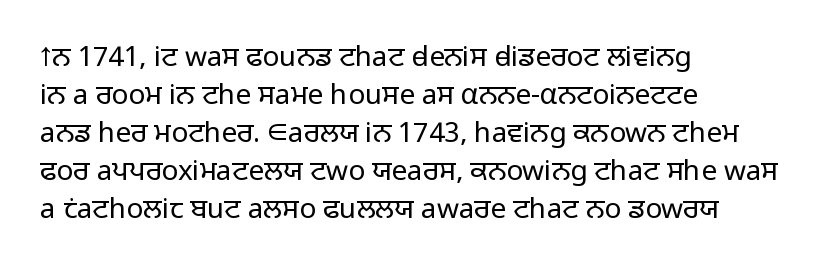
The type family on display is of the sans-serif kind. Stems here are at most as thick as an everyday book face. Which margin do the lines hug? The left one — the right edge is uneven. Looks like regular typesetting: each glyph gets only the width it needs. Reading down the column, the eye jumps a familiar distance to each next line. Observe the ordinary spacing: letters are neighbours, not strangers.
